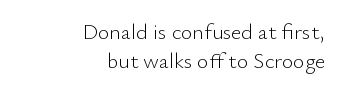
Q: Is the text bold? A: No.
Q: Is the text italic (slanted)? A: No, it is upright.
Q: Is the text underlined? A: No.
Q: How is the paragraph aligned? A: Right-aligned.
Q: Is the spacing between letters normal or unusually wide? A: Normal.
Q: Is the spacing between lines tight, normal or loose? A: Normal.
